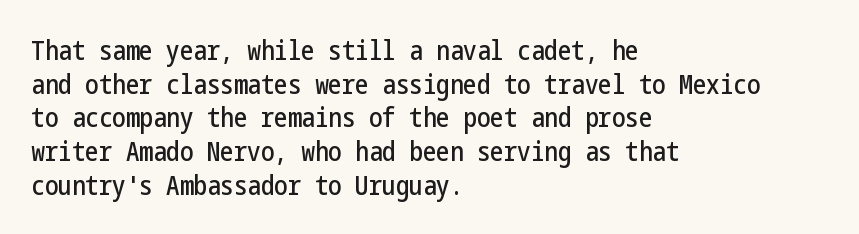
{"italic": "no", "underline": "no", "align": "left", "line_spacing": "normal", "line_spacing_ratio": 1.25, "letter_spacing": "normal", "letter_spacing_em": 0.0, "glyph_px": 27}
